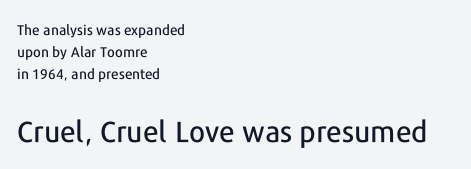
{"serif": "no", "italic": "no", "width": "normal", "stroke_contrast": "low", "x_height": "medium", "monospaced": "no", "underline": "no", "align": "left", "line_spacing": "normal", "line_spacing_ratio": 1.57, "letter_spacing": "normal", "letter_spacing_em": 0.0, "larger_block": "second", "size_ratio": 2.07, "glyph_px": 29}
